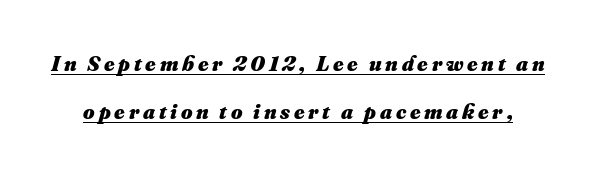
{"bold": "yes", "underline": "yes", "line_spacing": "loose", "line_spacing_ratio": 2.19, "glyph_px": 22}
